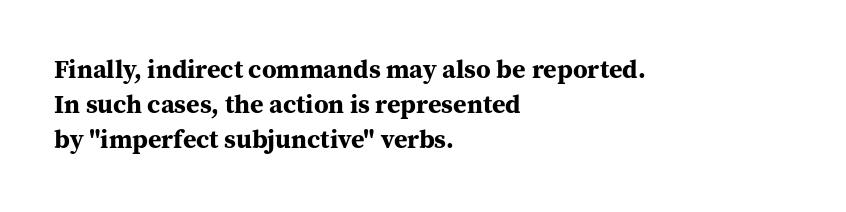
Spacing between characters is what you'd get straight out of the box. If you drew a line through each stem, it would be perfectly vertical. Which margin do the lines hug? The left one — the right edge is uneven. Leading: standard. Is the type bold? Yes — the strokes are clearly thick and heavy.
